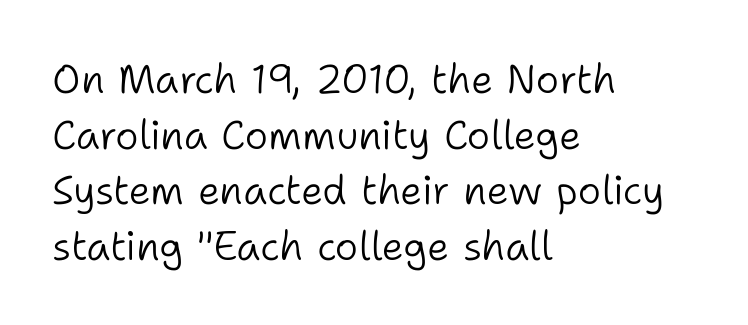
{"serif": "no", "italic": "no", "bold": "no", "weight": "light", "width": "normal", "stroke_contrast": "low", "x_height": "medium", "monospaced": "no", "underline": "no", "align": "left", "line_spacing": "normal", "line_spacing_ratio": 1.39, "letter_spacing": "normal", "letter_spacing_em": 0.0, "glyph_px": 40}
